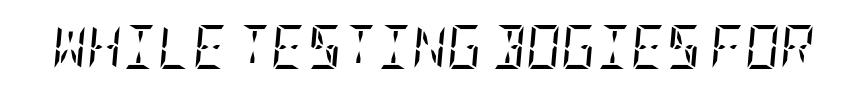
The image shows 43 px regular-weight, condensed serif type, italic (leaning right); set normal letter spacing, not underlined; low stroke contrast and a large x-height.
